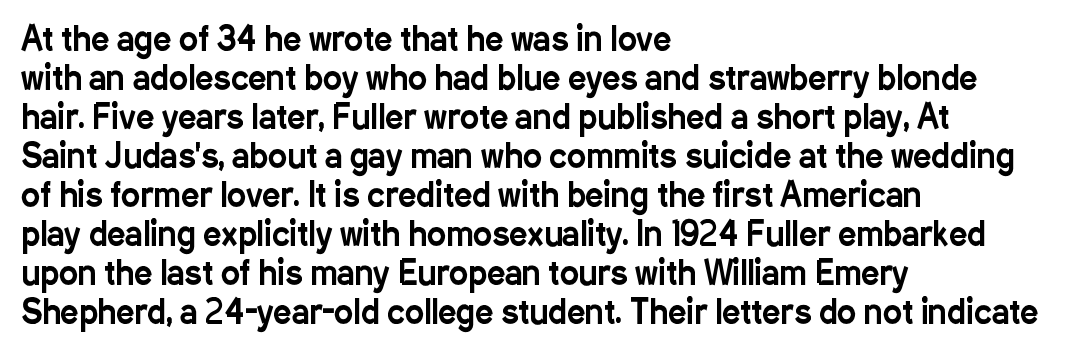
The image shows 32 px condensed sans-serif type, upright; set left-aligned, line spacing 1.22x, normal letter spacing, not underlined; low stroke contrast and a medium x-height.
